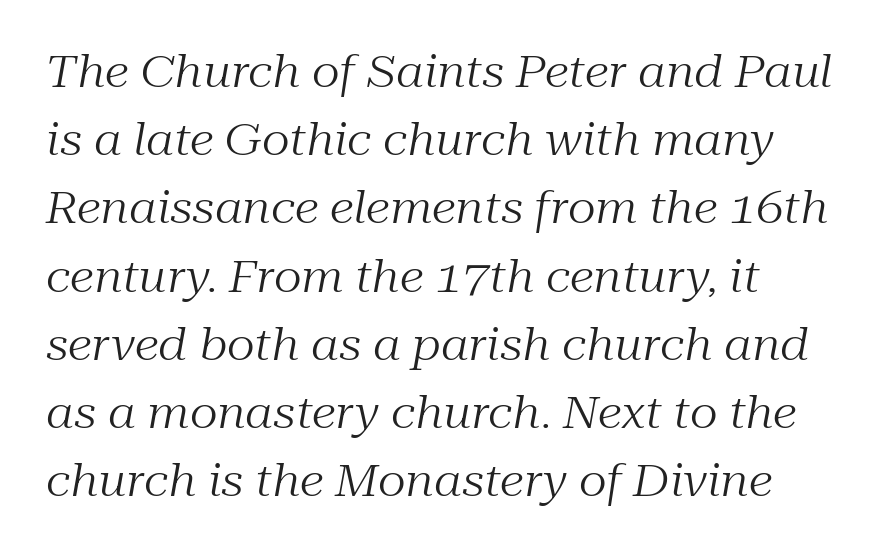
Regarding serifs, this sample has them. No chunkiness to these letters — they're not bold. Summary of vertical rhythm: regular, with standard interline spacing. Proportional: the letters do not fall into vertical columns.
